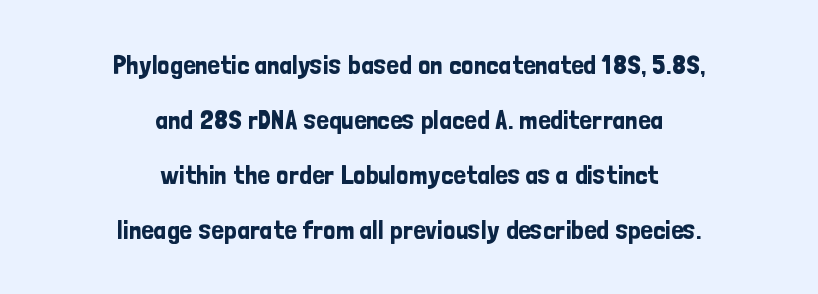
{"italic": "no", "underline": "no", "align": "center", "line_spacing": "loose", "line_spacing_ratio": 2.04, "letter_spacing": "normal", "letter_spacing_em": 0.0, "glyph_px": 27}
